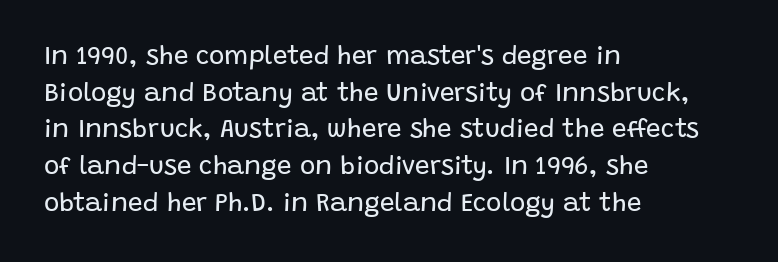
The image shows 26 px text type, upright; set left-aligned, normal line spacing (1.41x), normal letter spacing, not underlined.
